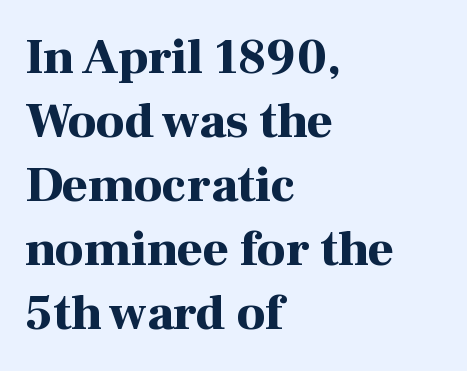
The image shows 50 px bold serif type, upright; set left-aligned, normal line spacing (1.28x), normal letter spacing, not underlined; high stroke contrast and a medium x-height.
